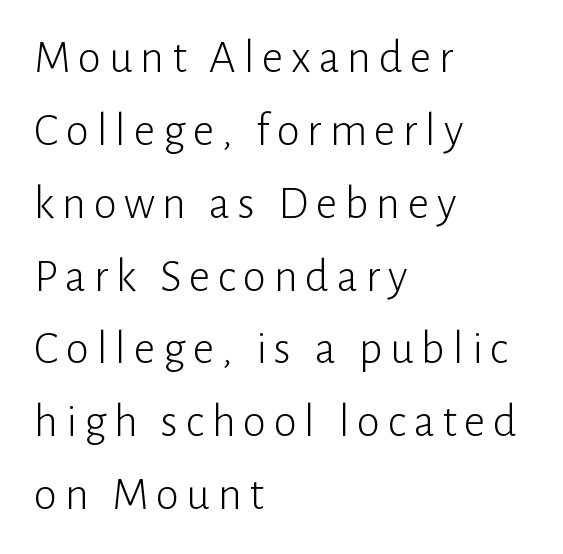
{"serif": "no", "italic": "no", "bold": "no", "weight": "light", "width": "normal", "stroke_contrast": "low", "x_height": "medium", "monospaced": "no", "underline": "no", "align": "left", "line_spacing": "normal", "line_spacing_ratio": 1.55, "glyph_px": 47}
